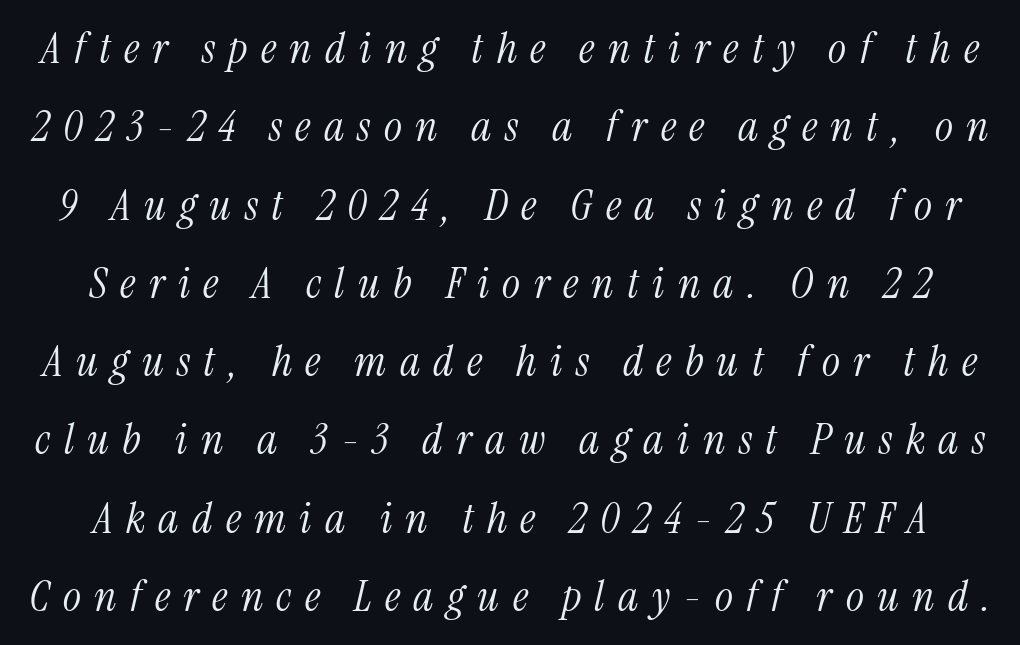
This sample uses an oblique cut, with every glyph tilted off the vertical. Stroke terminals: seriffed. The horizontal fit of the characters is loose and conspicuously gappy. Vertical stems look standard width or narrower in stroke. Check under the words: just untouched page. Each letter keeps its own natural width here, so spacing adapts to shape.
